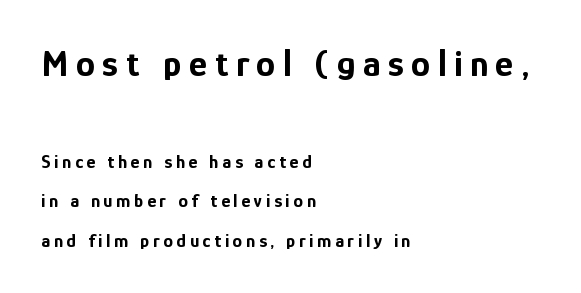
Lines of text with bare space underneath. In terms of leading, this rendering errs on the spacious side. Is there any slant? The stems are plumb. Two sizes are in play, and the larger belongs to the first block.
